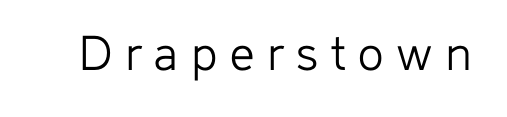
{"serif": "no", "italic": "no", "bold": "no", "weight": "light", "width": "normal", "stroke_contrast": "low", "x_height": "medium", "monospaced": "no", "underline": "no", "letter_spacing": "wide", "letter_spacing_em": 0.24, "glyph_px": 54}
